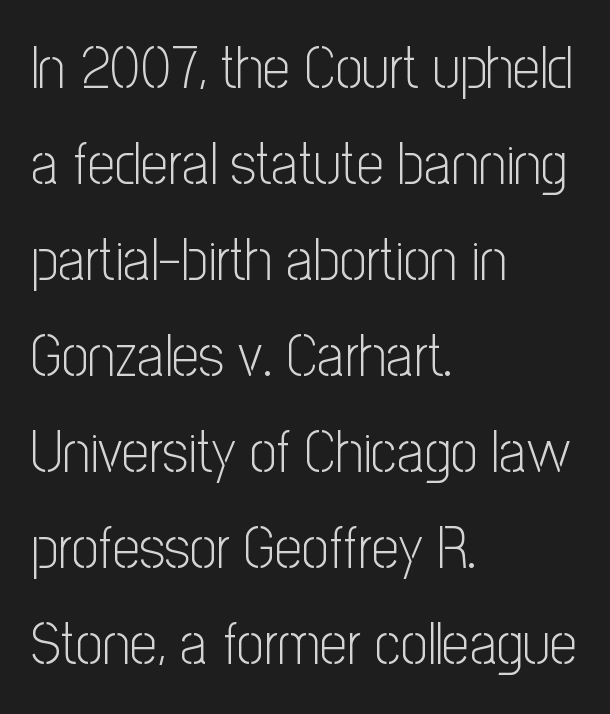
Weight: in the light-to-regular range. Vertical spacing — default. Observe the ordinary spacing: letters are neighbours, not strangers. The space beneath each line is pristine and unruled. Every stem runs plumb, perpendicular to the baseline.
